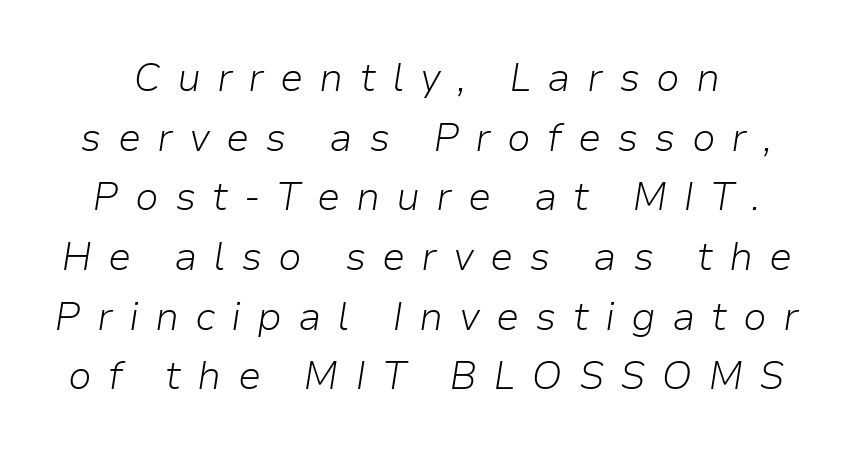
Q: Is the text bold? A: No.
Q: Is the text italic (slanted)? A: Yes, it leans right by about 9 degrees.
Q: Is the text underlined? A: No.
Q: Is the spacing between letters normal or unusually wide? A: Unusually wide.
Q: Is the spacing between lines tight, normal or loose? A: Normal.
Q: Width (condensed, normal, or wide)? A: Normal.
Q: Stroke contrast? A: Low.
Q: x-height? A: Medium.
Q: Monospaced? A: No.
